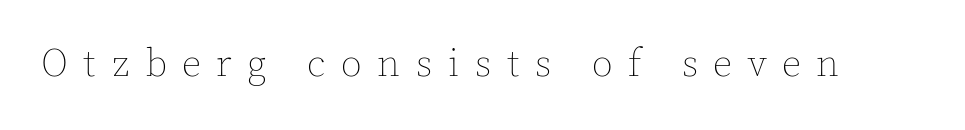
A typesetter would call this proportional, since set widths differ per character. The specimen omits any rule beneath the text block's lines. Every character sits straight up, as roman type does. You could only call the tracking loose — the letters float apart.
